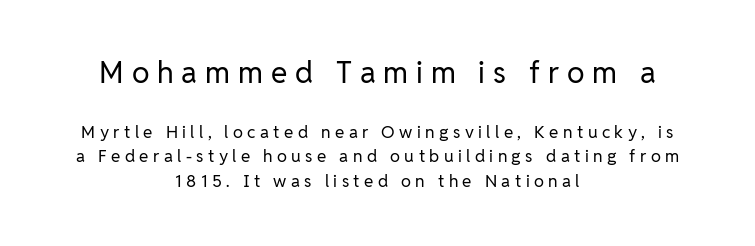
The rendering positions every line midway between the sides. Beneath every word, the page is bare. What kind of face is this? One without serifs — a sans. Proportional: the letters do not fall into vertical columns. Compared with typical paragraphs, the rows here are spaced about the same. Look at the tracking — it's clearly loosened, letters drifting apart.
